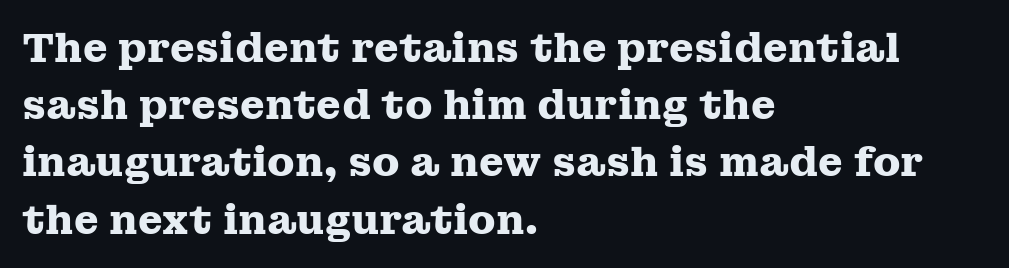
{"serif": "yes", "italic": "no", "bold": "yes", "weight": "heavy", "width": "wide", "stroke_contrast": "medium", "x_height": "medium", "monospaced": "no", "underline": "no", "align": "left", "line_spacing": "normal", "line_spacing_ratio": 1.43, "letter_spacing": "normal", "letter_spacing_em": 0.0, "glyph_px": 40}
